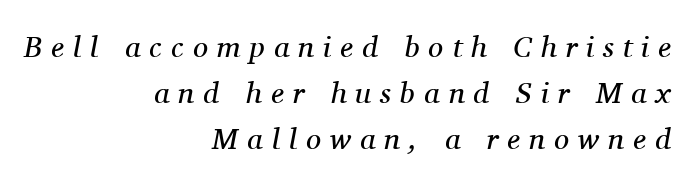
The gaps between neighbouring characters are conspicuously large. In terms of letterform style, serifs are clearly present. On a weight scale, this lands at 450 or below. Evenly set lines give the paragraph a standard silhouette. Each row of text sits above clean, open space. These lines are set flush right with a ragged left edge.
